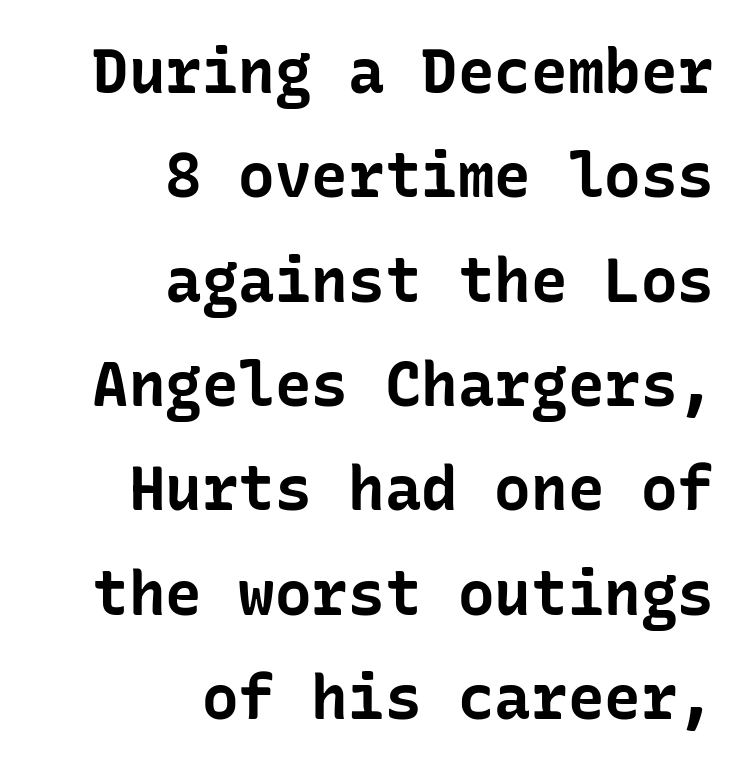
Q: Is the text bold? A: Yes.
Q: Is the text italic (slanted)? A: No, it is upright.
Q: Is the typeface a serif or a sans-serif typeface? A: Sans-serif.
Q: Is the text underlined? A: No.
Q: How is the paragraph aligned? A: Right-aligned.
Q: Is the spacing between letters normal or unusually wide? A: Normal.
Q: Width (condensed, normal, or wide)? A: Normal.
Q: Stroke contrast? A: Low.
Q: x-height? A: Medium.
